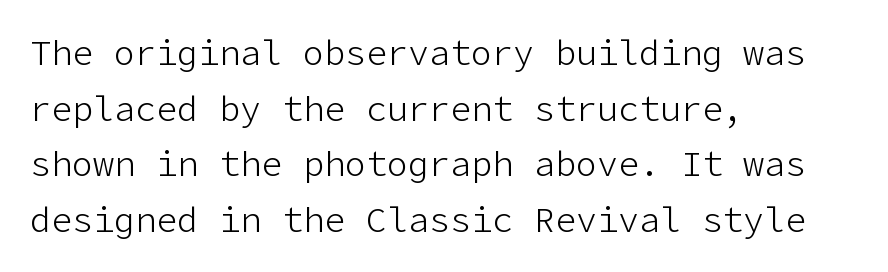
{"serif": "no", "italic": "no", "bold": "no", "weight": "light", "width": "normal", "stroke_contrast": "low", "x_height": "medium", "underline": "no", "align": "left", "line_spacing": "normal", "line_spacing_ratio": 1.59, "letter_spacing": "normal", "letter_spacing_em": 0.0, "glyph_px": 35}
